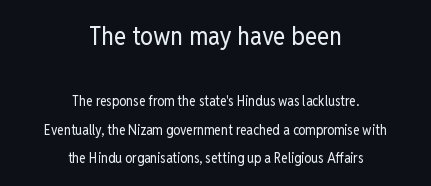
You can tell it's not italic because the verticals are truly vertical. This reads as an unemphasized weight, regular at the heaviest. These lines stand farther apart than default settings would place them. Unmarked baselines from the first word to the last. Two sizes are in play, and the larger belongs to the first block. Tracking here is standard; glyphs follow each other at the usual distance.
